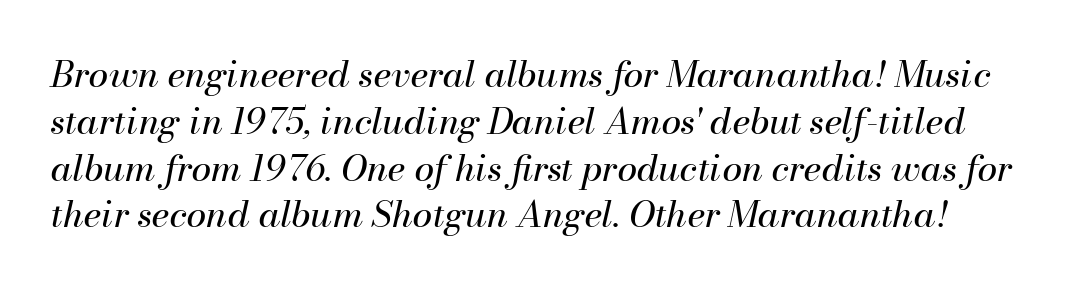
Q: Is the text bold? A: No.
Q: Is the text italic (slanted)? A: Yes, it leans right by about 13 degrees.
Q: Is the text underlined? A: No.
Q: Is the spacing between letters normal or unusually wide? A: Normal.
Q: Is the spacing between lines tight, normal or loose? A: Normal.
Q: Width (condensed, normal, or wide)? A: Normal.
Q: Stroke contrast? A: Medium.
Q: x-height? A: Small.
Q: Monospaced? A: No.
